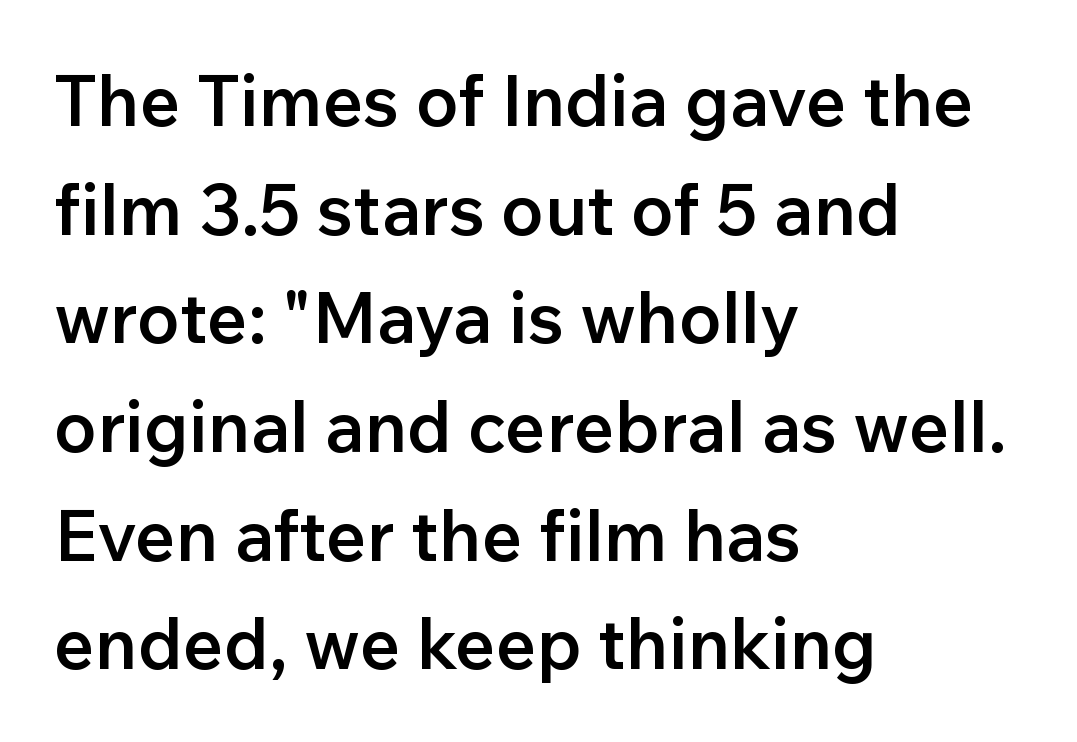
The image shows 71 px semibold sans-serif type, upright; set left-aligned, normal line spacing (1.53x), normal letter spacing, not underlined; low stroke contrast and a medium x-height.
